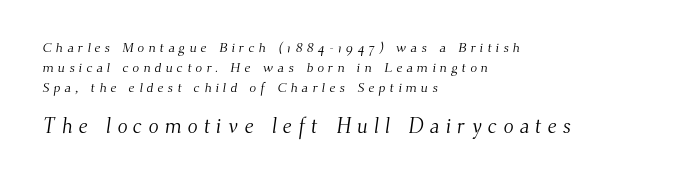
{"bold": "no", "underline": "no", "align": "left", "line_spacing": "normal", "line_spacing_ratio": 1.42, "letter_spacing": "wide", "letter_spacing_em": 0.29, "larger_block": "second", "size_ratio": 1.5, "glyph_px": 21}
